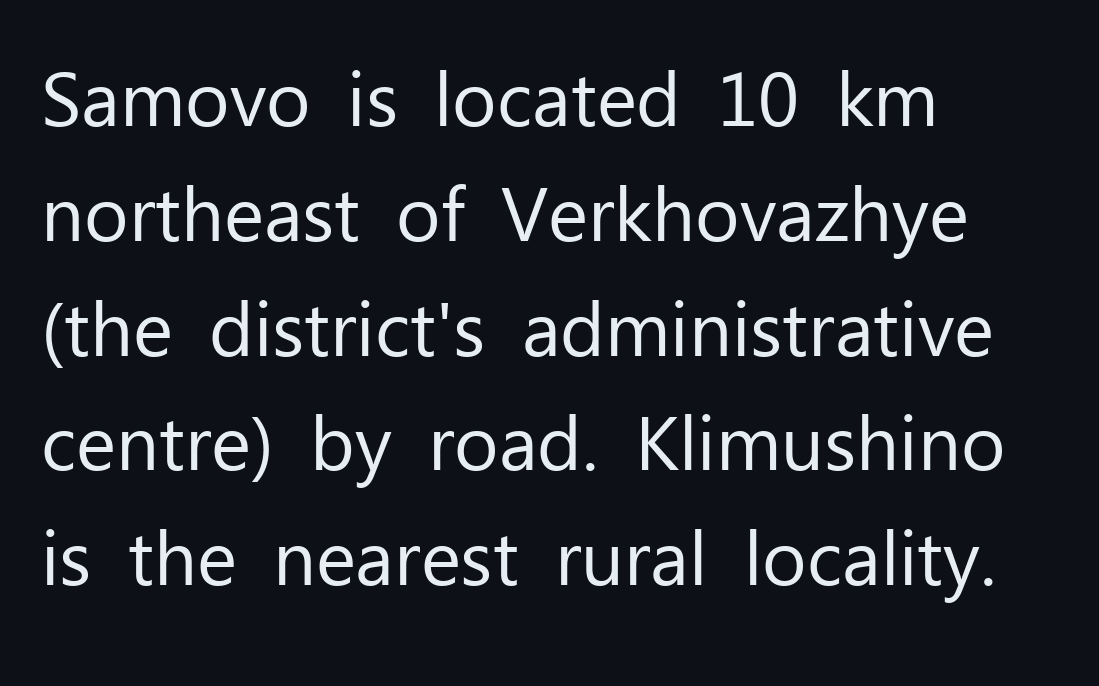
The image shows 76 px regular-weight sans-serif type, upright; set left-aligned, normal line spacing (1.51x), normal letter spacing, not underlined; low stroke contrast and a medium x-height.
